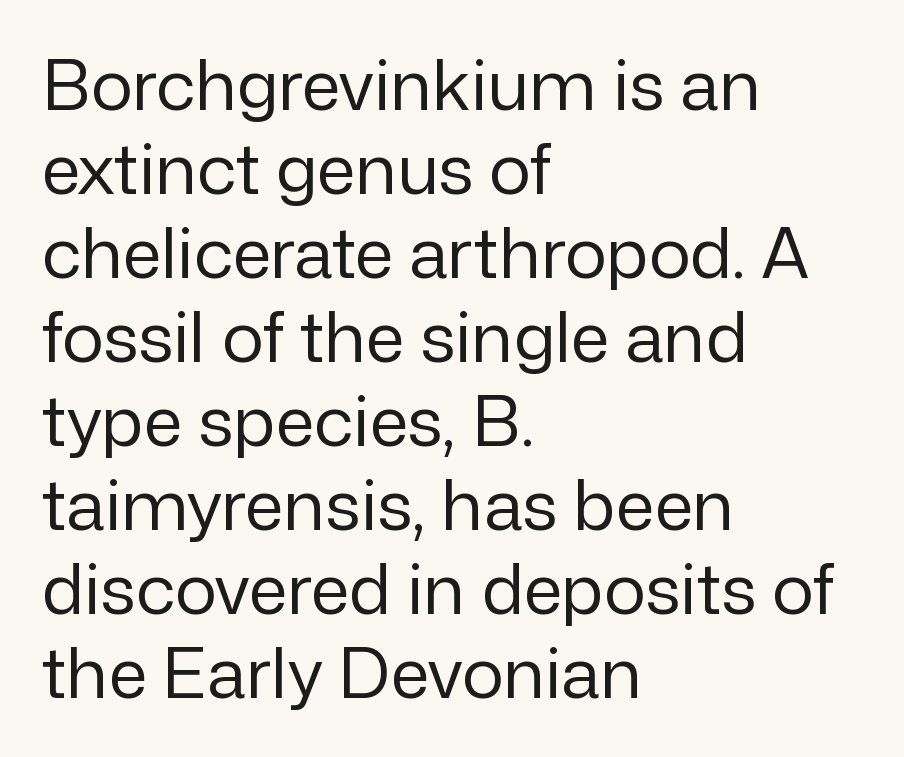
{"serif": "no", "italic": "no", "bold": "no", "weight": "regular", "width": "normal", "stroke_contrast": "low", "x_height": "medium", "monospaced": "no", "underline": "no", "align": "left", "line_spacing_ratio": 1.2, "letter_spacing": "normal", "letter_spacing_em": 0.0, "glyph_px": 70}
